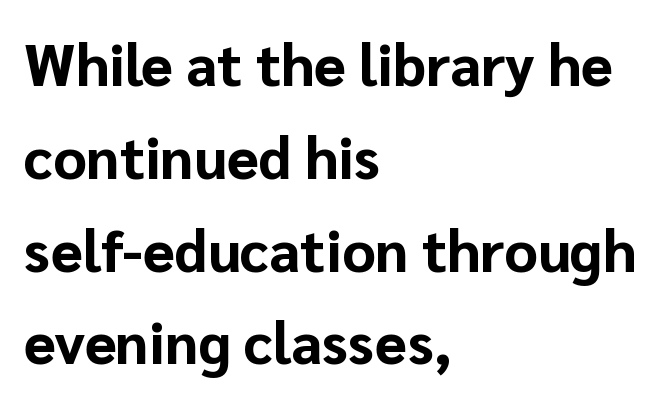
The lettering stays uniformly vertical, giving the passage a roman look. Pretty heavy lettering here — definitely bold. Look at the tracking — it's just the regular setting, nothing added. These lines sit exactly where default settings would place them. Varying glyph widths throughout — classic text-font behaviour. The type family on display is of the sans-serif kind.
